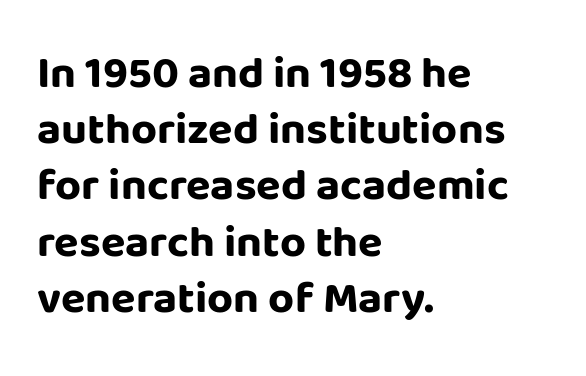
Q: Is the text bold? A: Yes.
Q: Is the text italic (slanted)? A: No, it is upright.
Q: Is the typeface a serif or a sans-serif typeface? A: Sans-serif.
Q: Is the text underlined? A: No.
Q: How is the paragraph aligned? A: Left-aligned.
Q: Is the spacing between letters normal or unusually wide? A: Normal.
Q: Is the spacing between lines tight, normal or loose? A: Normal.
Q: Width (condensed, normal, or wide)? A: Normal.
Q: Stroke contrast? A: Low.
Q: x-height? A: Large.
Q: Monospaced? A: No.
